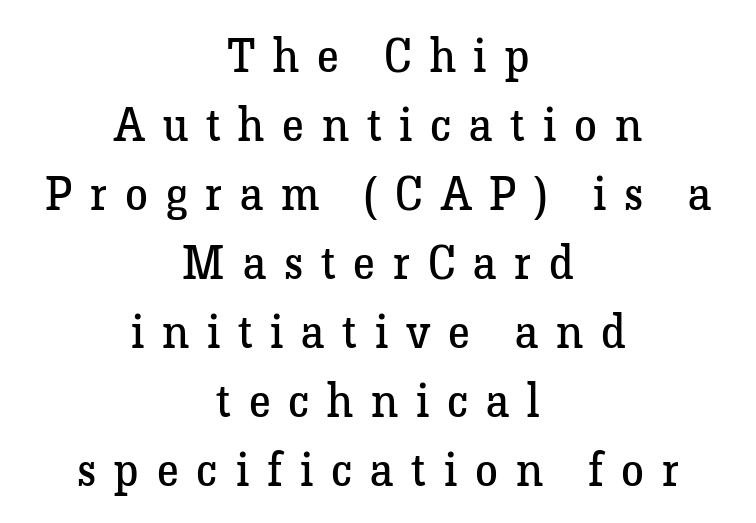
{"serif": "yes", "italic": "no", "bold": "no", "weight": "regular", "width": "normal", "stroke_contrast": "low", "x_height": "medium", "monospaced": "no", "underline": "no", "align": "center", "line_spacing": "normal", "line_spacing_ratio": 1.5, "letter_spacing": "wide", "letter_spacing_em": 0.39, "glyph_px": 46}
